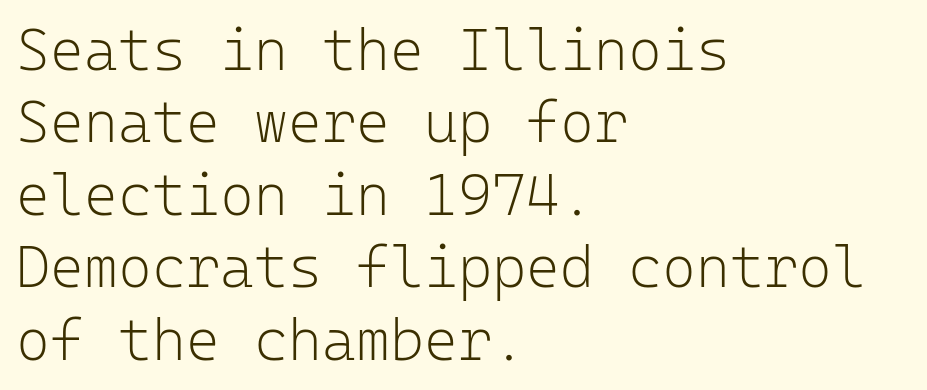
A typesetter would call this monospace, since all characters share one set width. Notice how descenders clear the ascenders below comfortably — that's standard leading. These lines were composed using upright roman letters. Each letter's strokes conclude bluntly, with no projecting serifs. The gaps between neighbouring characters are ordinary and unremarkable. The specimen omits any rule beneath the text block's lines.
